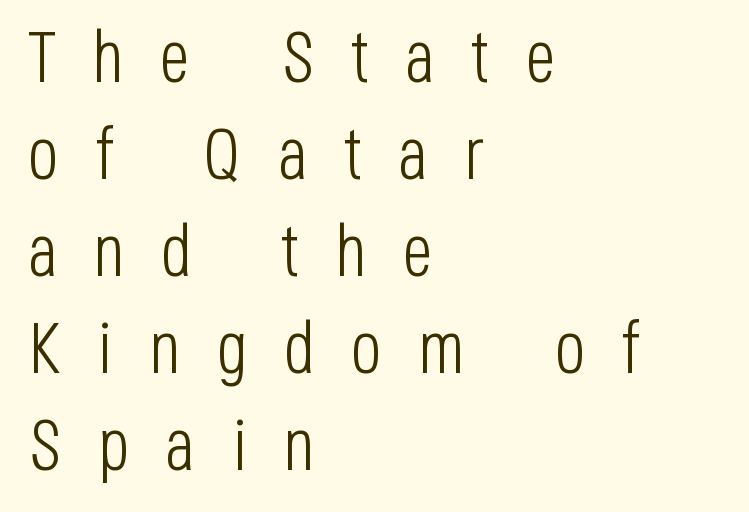
{"serif": "no", "italic": "no", "bold": "no", "weight": "light", "width": "condensed", "stroke_contrast": "low", "x_height": "large", "monospaced": "no", "underline": "no", "align": "left", "line_spacing": "normal", "line_spacing_ratio": 1.33, "letter_spacing": "wide", "letter_spacing_em": 0.5, "glyph_px": 73}
